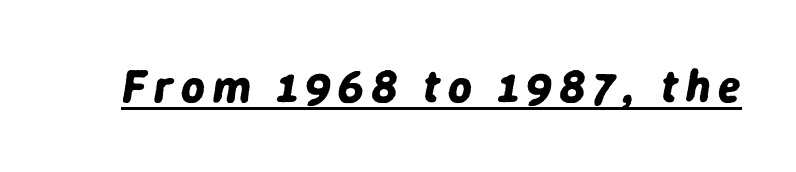
Q: Is the text bold? A: Yes.
Q: Is the text italic (slanted)? A: Yes, it leans right by about 9 degrees.
Q: Is the text underlined? A: Yes.
Q: Width (condensed, normal, or wide)? A: Normal.
Q: Stroke contrast? A: Low.
Q: x-height? A: Medium.
Q: Monospaced? A: No.
